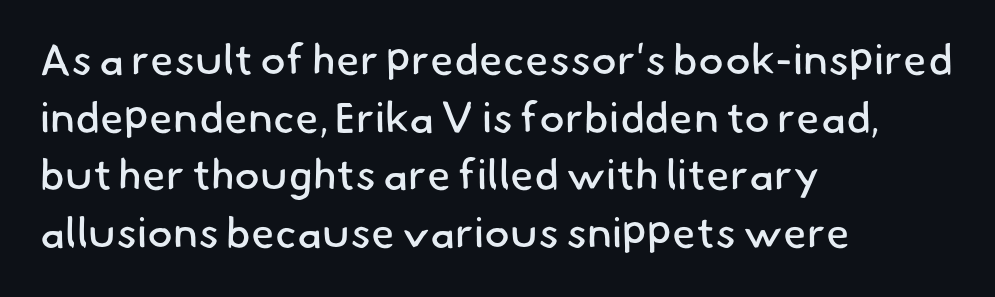
Q: Is the text bold? A: No.
Q: Is the typeface a serif or a sans-serif typeface? A: Sans-serif.
Q: Is the text underlined? A: No.
Q: How is the paragraph aligned? A: Left-aligned.
Q: Is the spacing between letters normal or unusually wide? A: Normal.
Q: Is the spacing between lines tight, normal or loose? A: Normal.
Q: Width (condensed, normal, or wide)? A: Normal.
Q: Stroke contrast? A: Low.
Q: x-height? A: Small.
Q: Monospaced? A: No.
